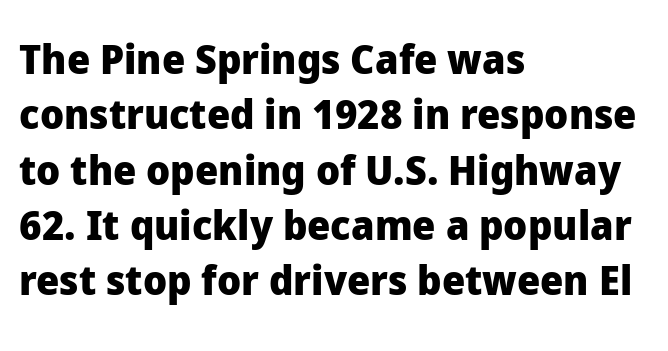
The line texture is even and compact thanks to regular tracking. Unlike italic type, these characters show no tilt at all. Spacing verdict: proportional, widths tailored to each character. Descender tails drop into unmarked territory. All the whitespace from short lines collects on the right. Regular leading.
